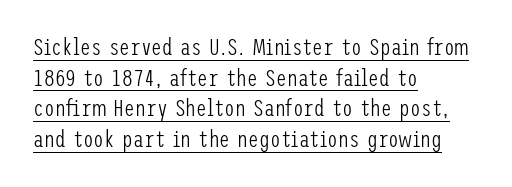
Q: Is the text bold? A: No.
Q: Is the text italic (slanted)? A: No, it is upright.
Q: Is the text underlined? A: Yes.
Q: How is the paragraph aligned? A: Left-aligned.
Q: Is the spacing between letters normal or unusually wide? A: Normal.
Q: Is the spacing between lines tight, normal or loose? A: Normal.
